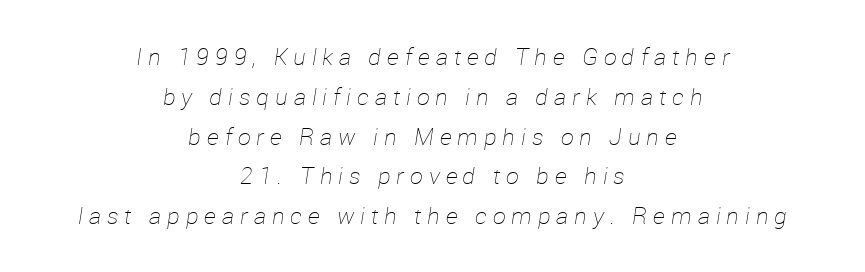
The image shows 23 px text type, italic (leaning right); set centered, line spacing 1.73x, unusually wide letter spacing (+0.26 em), not underlined.
